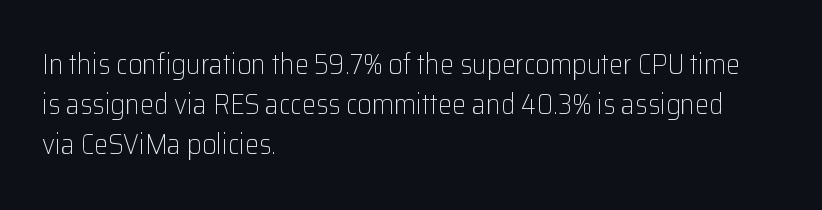
Q: Is the text bold? A: No.
Q: Is the text italic (slanted)? A: No, it is upright.
Q: Is the typeface a serif or a sans-serif typeface? A: Sans-serif.
Q: Is the text underlined? A: No.
Q: How is the paragraph aligned? A: Left-aligned.
Q: Is the spacing between letters normal or unusually wide? A: Normal.
Q: Is the spacing between lines tight, normal or loose? A: Normal.
Q: Width (condensed, normal, or wide)? A: Normal.
Q: Stroke contrast? A: Low.
Q: x-height? A: Medium.
Q: Monospaced? A: No.
